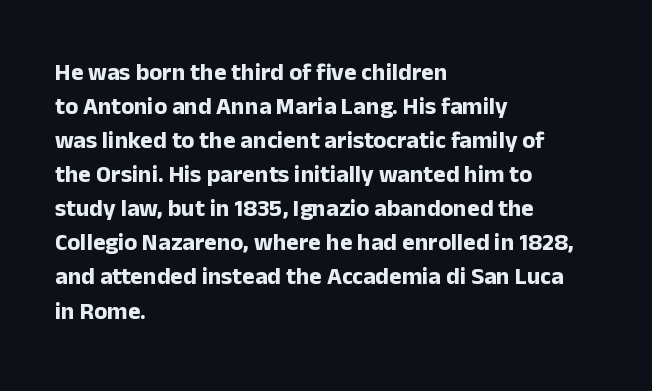
The image shows 24 px bold type, upright; set left-aligned, normal line spacing (1.42x), normal letter spacing, not underlined.
